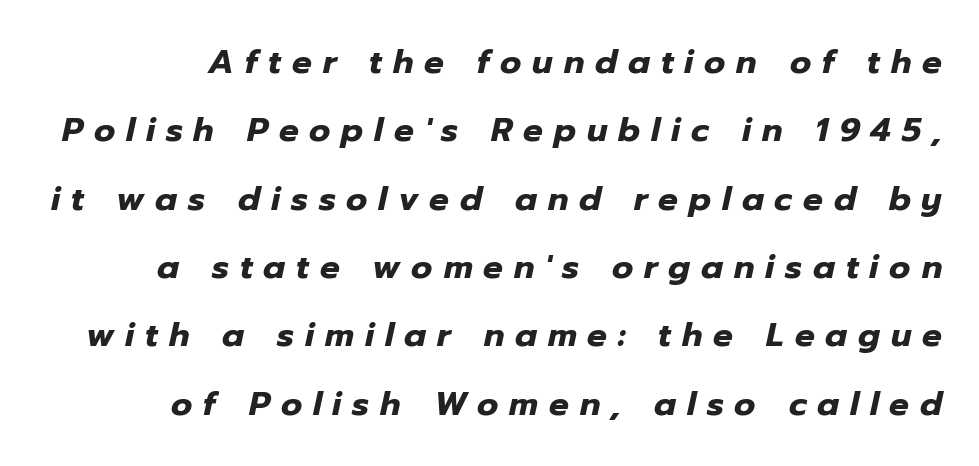
{"italic": "yes", "lean": "right", "slant_degrees": 12, "bold": "yes", "weight": "heavy", "width": "normal", "stroke_contrast": "low", "x_height": "medium", "monospaced": "no", "underline": "no", "line_spacing": "loose", "line_spacing_ratio": 2.07, "letter_spacing": "wide", "letter_spacing_em": 0.33, "glyph_px": 33}
